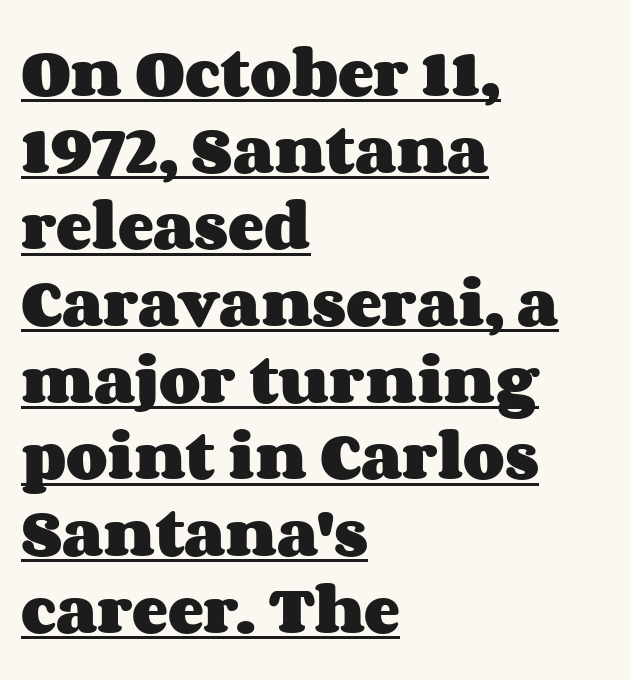
The image shows 54 px heavy, wide type, upright; set left-aligned, normal line spacing (1.42x), normal letter spacing, underlined; medium stroke contrast and a large x-height.
